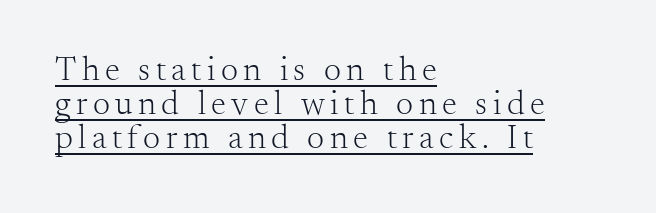
Q: Is the text bold? A: No.
Q: Is the text italic (slanted)? A: No, it is upright.
Q: Is the typeface a serif or a sans-serif typeface? A: Serif.
Q: Is the text underlined? A: Yes.
Q: How is the paragraph aligned? A: Left-aligned.
Q: Is the spacing between lines tight, normal or loose? A: Tight.
Q: Width (condensed, normal, or wide)? A: Normal.
Q: Stroke contrast? A: Medium.
Q: x-height? A: Small.
Q: Monospaced? A: No.
